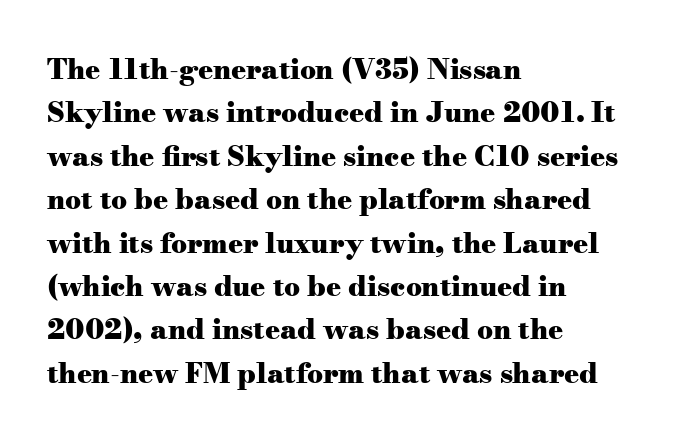
The image shows 28 px heavy, wide serif type, upright; set left-aligned, normal line spacing (1.55x), normal letter spacing, not underlined; medium stroke contrast and a small x-height.
